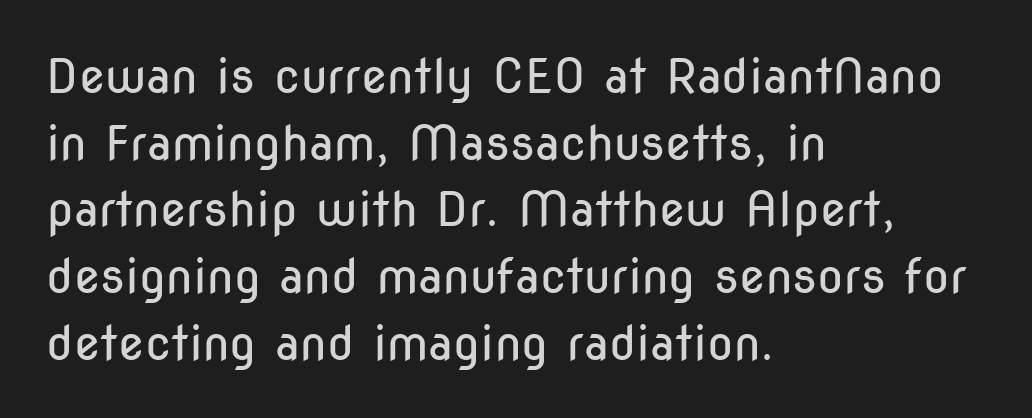
Q: Is the text bold? A: No.
Q: Is the text italic (slanted)? A: No, it is upright.
Q: Is the typeface a serif or a sans-serif typeface? A: Sans-serif.
Q: Is the text underlined? A: No.
Q: How is the paragraph aligned? A: Left-aligned.
Q: Is the spacing between letters normal or unusually wide? A: Normal.
Q: Is the spacing between lines tight, normal or loose? A: Normal.
Q: Width (condensed, normal, or wide)? A: Condensed.
Q: Stroke contrast? A: Low.
Q: x-height? A: Medium.
Q: Monospaced? A: No.
